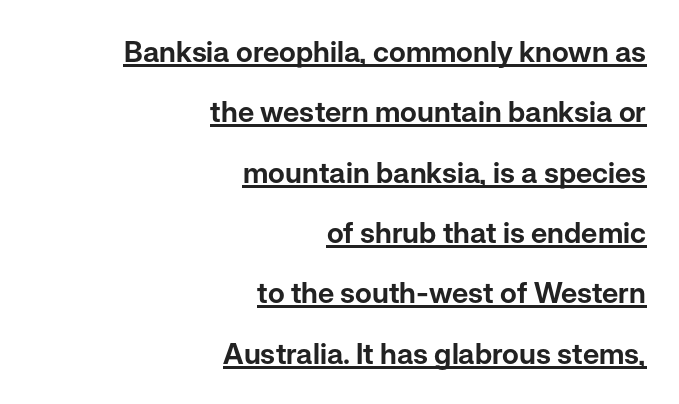
Rendered with straight, roman letterforms. You could call the tracking neutral — neither tight nor loose. Do the characters align in a grid? No, the font is proportional. Line ends are locked; line starts wander. Honestly, the underline is the first thing you notice here. Baseline-to-baseline distance is far greater than the letter height.
